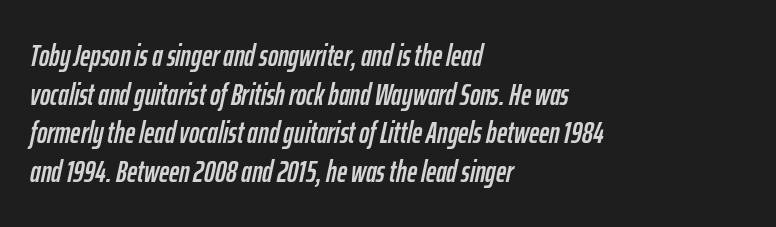
Q: Is the text italic (slanted)? A: Yes, it leans right by about 12 degrees.
Q: Is the text underlined? A: No.
Q: How is the paragraph aligned? A: Left-aligned.
Q: Is the spacing between letters normal or unusually wide? A: Normal.
Q: Is the spacing between lines tight, normal or loose? A: Normal.
Q: Width (condensed, normal, or wide)? A: Condensed.
Q: Stroke contrast? A: Low.
Q: x-height? A: Medium.
Q: Monospaced? A: No.
